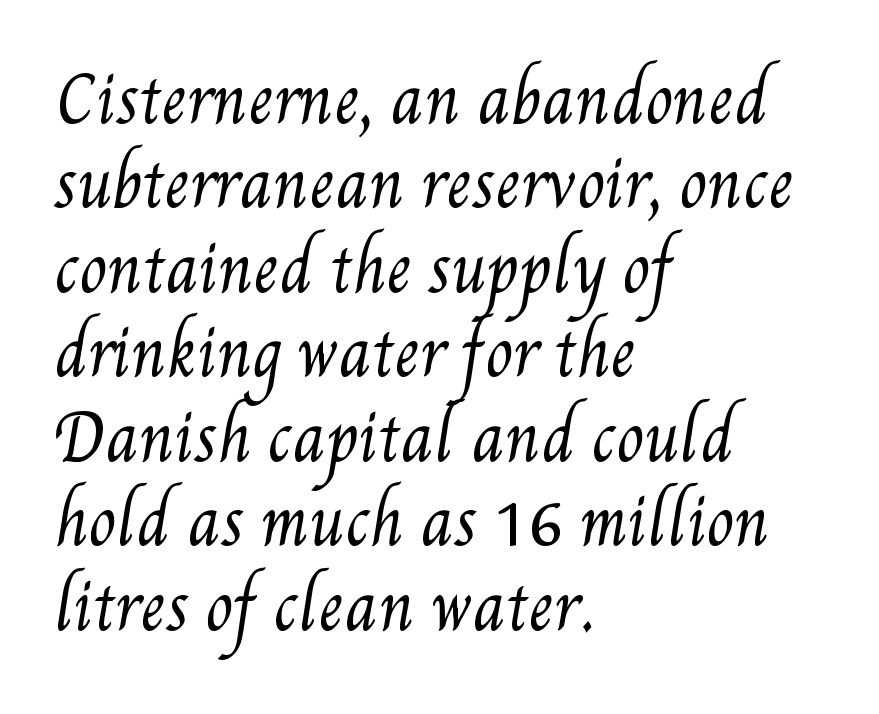
Q: Is the text bold? A: No.
Q: Is the text underlined? A: No.
Q: How is the paragraph aligned? A: Left-aligned.
Q: Is the spacing between letters normal or unusually wide? A: Normal.
Q: Is the spacing between lines tight, normal or loose? A: Normal.
Q: Width (condensed, normal, or wide)? A: Condensed.
Q: Stroke contrast? A: Medium.
Q: x-height? A: Small.
Q: Monospaced? A: No.
